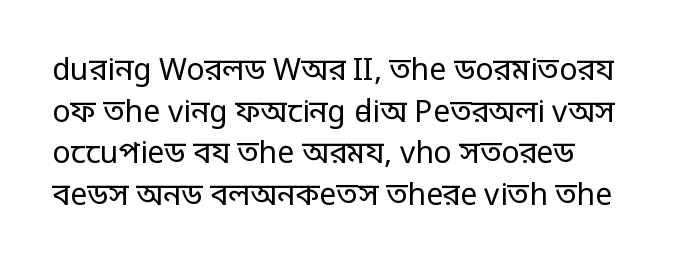
The image shows 30 px regular-weight, condensed sans-serif type, upright; set left-aligned, normal line spacing (1.39x), normal letter spacing, not underlined; low stroke contrast.
